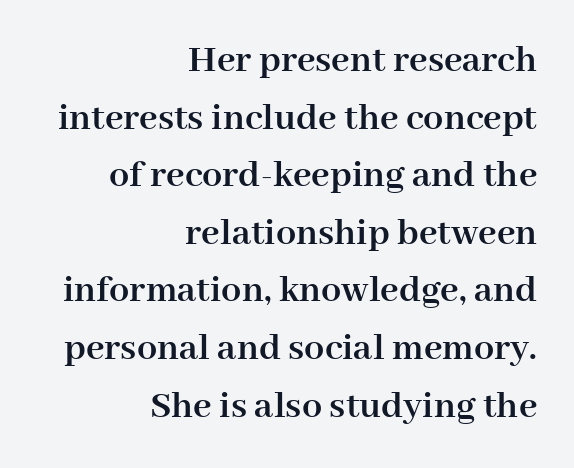
The image shows 40 px semibold serif type, upright; set right-aligned, normal line spacing (1.44x), normal letter spacing, not underlined; high stroke contrast and a medium x-height.
